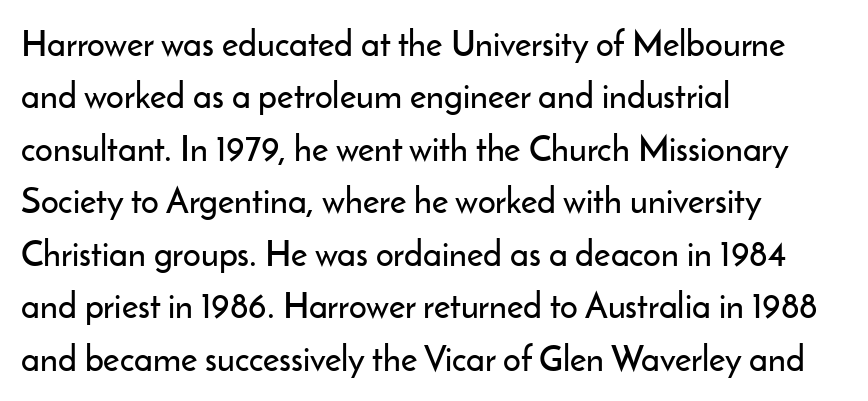
Q: Is the text italic (slanted)? A: No, it is upright.
Q: Is the typeface a serif or a sans-serif typeface? A: Sans-serif.
Q: Is the text underlined? A: No.
Q: How is the paragraph aligned? A: Left-aligned.
Q: Is the spacing between letters normal or unusually wide? A: Normal.
Q: Is the spacing between lines tight, normal or loose? A: Normal.
Q: Width (condensed, normal, or wide)? A: Normal.
Q: Stroke contrast? A: Low.
Q: x-height? A: Small.
Q: Monospaced? A: No.
